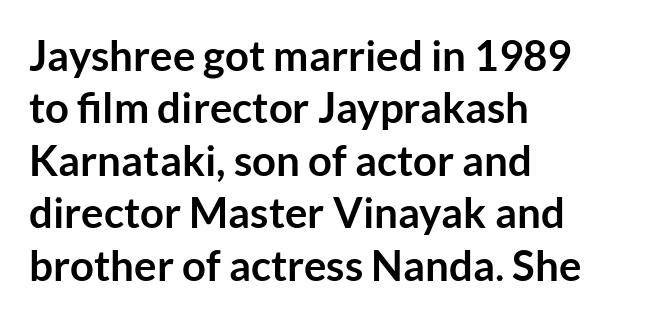
What stands out about the letter spacing? Nothing — it is the standard amount. The space between consecutive lines is moderate. This is heavy type, rendered in bold. The specimen reads as upright at a glance. Which margin do the lines hug? The left one — the right edge is uneven.
